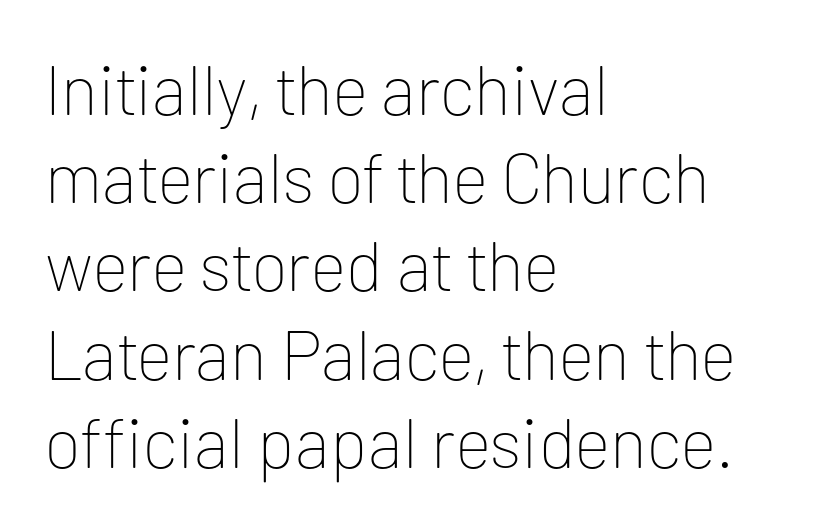
Q: Is the text bold? A: No.
Q: Is the text italic (slanted)? A: No, it is upright.
Q: Is the typeface a serif or a sans-serif typeface? A: Sans-serif.
Q: Is the text underlined? A: No.
Q: How is the paragraph aligned? A: Left-aligned.
Q: Is the spacing between letters normal or unusually wide? A: Normal.
Q: Is the spacing between lines tight, normal or loose? A: Normal.
Q: Width (condensed, normal, or wide)? A: Normal.
Q: Stroke contrast? A: Low.
Q: x-height? A: Medium.
Q: Monospaced? A: No.
